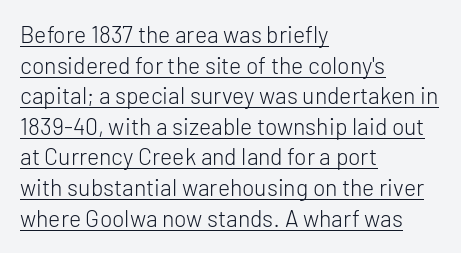
The image shows 23 px text type, upright; set left-aligned, normal line spacing (1.33x), normal letter spacing, underlined.
